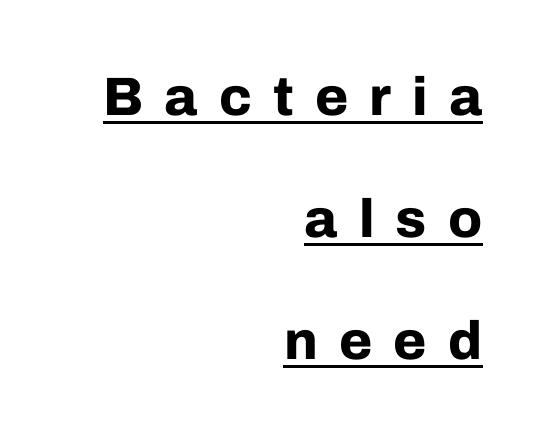
Tracking value appears strongly positive — letters spread wide. Is the block centered? No — it sits flush against the right margin. You can tell it's not italic because the verticals are truly vertical. In terms of leading, this rendering errs on the spacious side.
